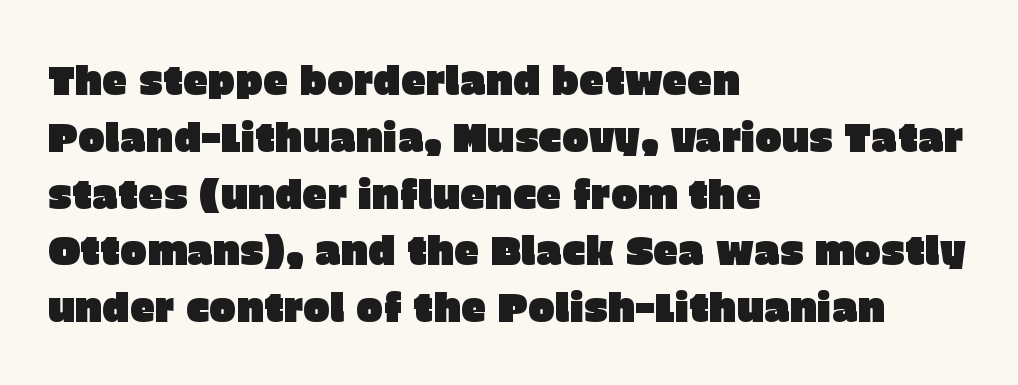
The image shows 40 px sans-serif type, upright; set left-aligned, normal line spacing (1.42x), normal letter spacing, not underlined; low stroke contrast and a large x-height.
